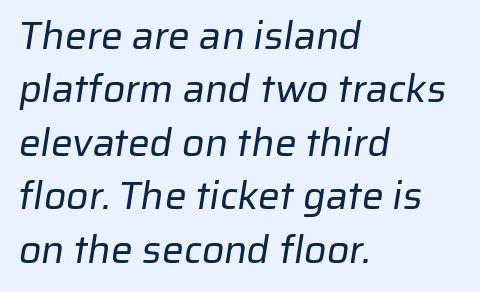
Decoration check: the copy has no underline. This rendering leaves character spacing at its baseline value. Summary of weight: not heavy and not bold. You could not count columns in this text — the font is proportionally spaced. Layout note: lines flush left. Regular leading.
